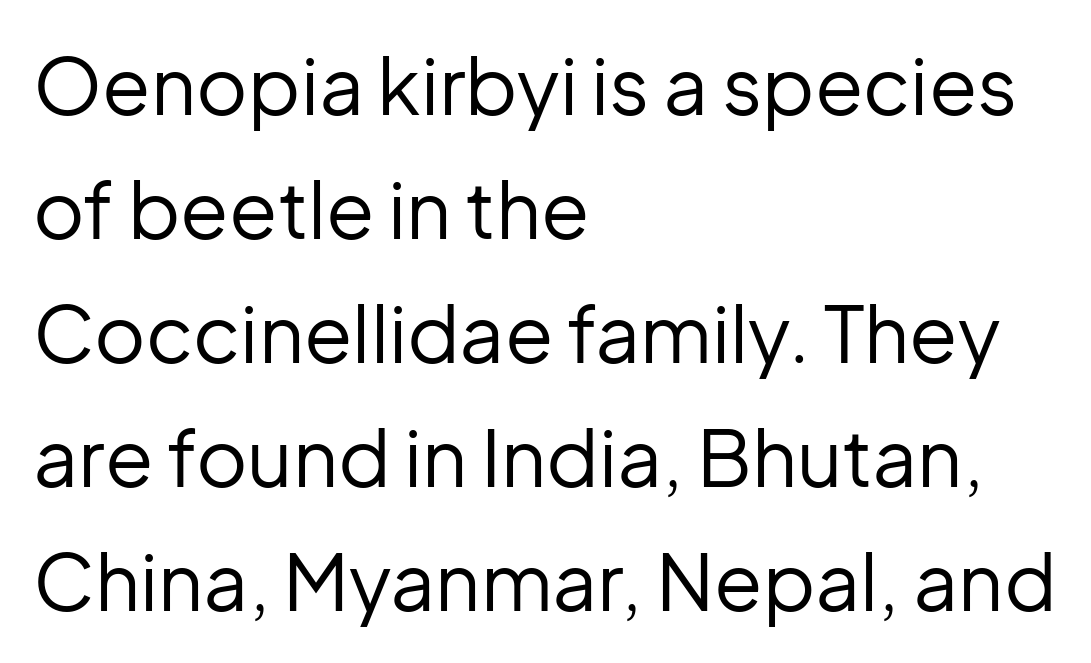
Unmarked baselines from the first word to the last. Between one letter and the next there's only the usual sliver of space. Each letter keeps its own natural width here, so spacing adapts to shape. A roman cut, with each character standing at attention. A typesetter would call this leading conventional body-copy spacing. Which margin do the lines hug? The left one — the right edge is uneven.
